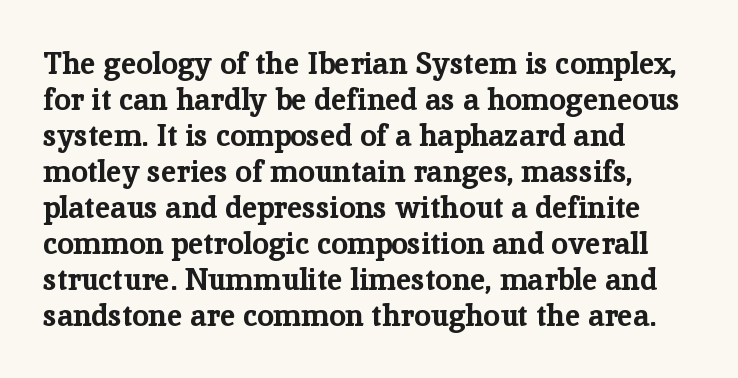
The image shows 30 px bold serif type, upright; set left-aligned, line spacing 1.2x, normal letter spacing, not underlined; low stroke contrast and a medium x-height.
